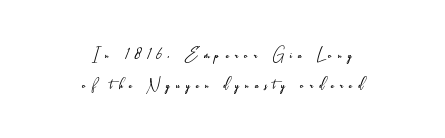
This rendering widens character spacing well past its baseline value. The passage shown is not bold in any degree. Short and long lines alike share a common midpoint. Nobody drew a line under any word here. The rendering uses a moderate line-height, typical for paragraphs.
